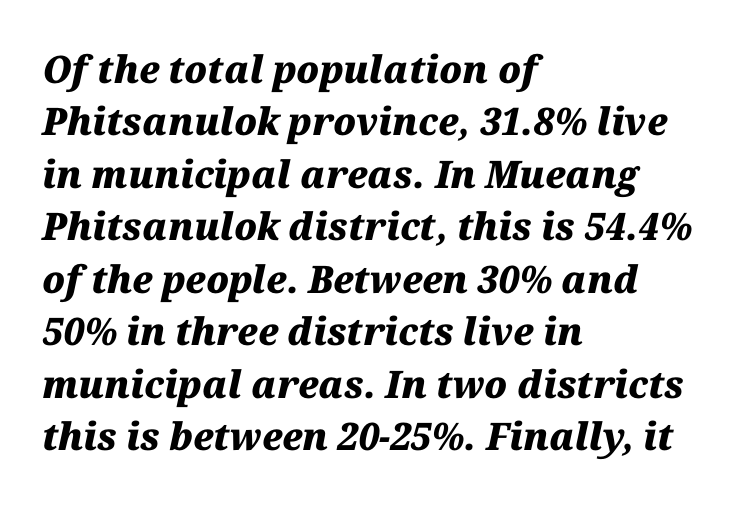
Q: Is the text bold? A: Yes.
Q: Is the text italic (slanted)? A: Yes, it leans right by about 12 degrees.
Q: Is the text underlined? A: No.
Q: How is the paragraph aligned? A: Left-aligned.
Q: Is the spacing between letters normal or unusually wide? A: Normal.
Q: Is the spacing between lines tight, normal or loose? A: Normal.
Q: Width (condensed, normal, or wide)? A: Normal.
Q: Stroke contrast? A: Medium.
Q: x-height? A: Medium.
Q: Monospaced? A: No.
